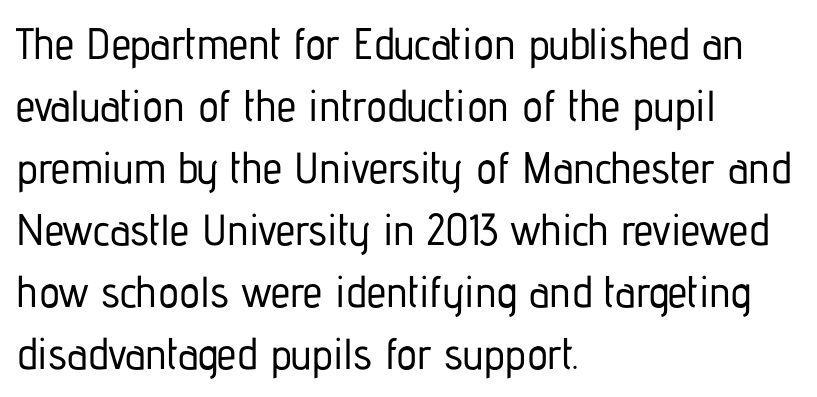
{"serif": "no", "italic": "no", "width": "condensed", "stroke_contrast": "low", "x_height": "medium", "monospaced": "no", "underline": "no", "align": "left", "line_spacing": "normal", "line_spacing_ratio": 1.41, "letter_spacing": "normal", "letter_spacing_em": 0.0, "glyph_px": 44}
